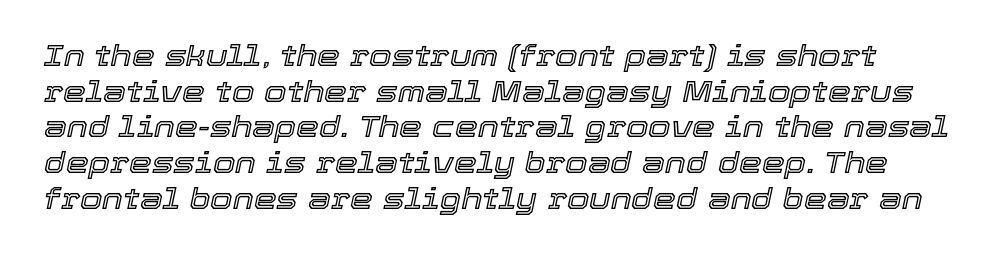
{"italic": "yes", "lean": "right", "slant_degrees": 12, "width": "normal", "x_height": "medium", "monospaced": "no", "underline": "no", "line_spacing_ratio": 1.23, "letter_spacing": "normal", "letter_spacing_em": 0.0, "glyph_px": 29}
